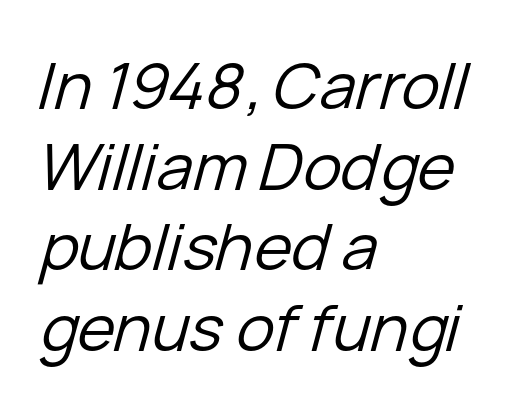
{"italic": "yes", "lean": "right", "slant_degrees": 15, "bold": "no", "weight": "regular", "width": "normal", "stroke_contrast": "low", "x_height": "medium", "monospaced": "no", "underline": "no", "align": "left", "line_spacing": "normal", "line_spacing_ratio": 1.26, "letter_spacing": "normal", "letter_spacing_em": 0.0, "glyph_px": 64}
